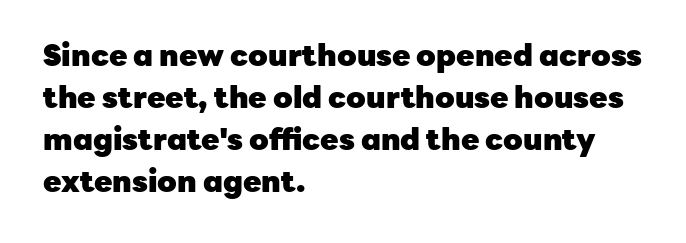
{"serif": "no", "italic": "no", "bold": "yes", "weight": "heavy", "width": "normal", "stroke_contrast": "low", "x_height": "medium", "monospaced": "no", "underline": "no", "align": "left", "line_spacing": "normal", "line_spacing_ratio": 1.4, "letter_spacing": "normal", "letter_spacing_em": 0.0, "glyph_px": 30}
